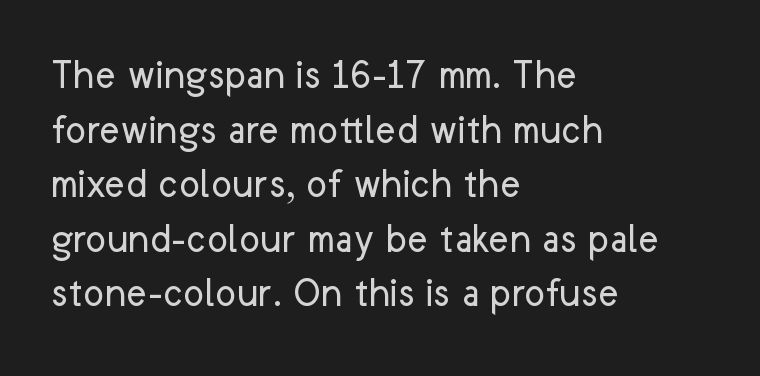
Q: Is the text bold? A: No.
Q: Is the text italic (slanted)? A: No, it is upright.
Q: Is the typeface a serif or a sans-serif typeface? A: Sans-serif.
Q: Is the text underlined? A: No.
Q: How is the paragraph aligned? A: Left-aligned.
Q: Is the spacing between letters normal or unusually wide? A: Normal.
Q: Width (condensed, normal, or wide)? A: Normal.
Q: Stroke contrast? A: Low.
Q: x-height? A: Medium.
Q: Monospaced? A: No.
